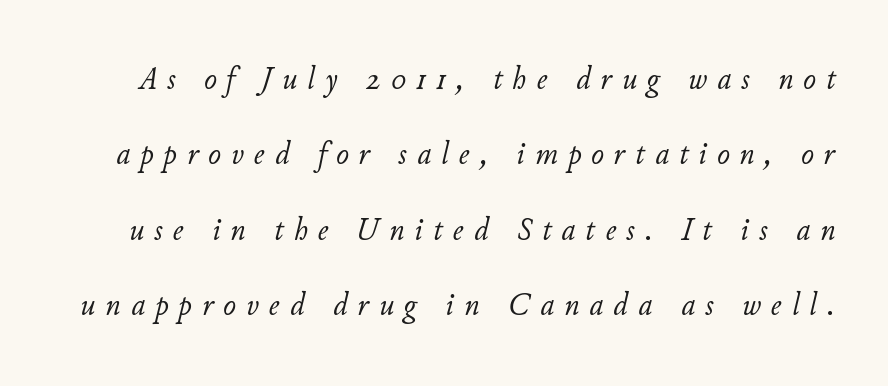
The image shows 34 px light type, italic (leaning right); set loose line spacing (2.22x), unusually wide letter spacing (+0.3 em), not underlined; low stroke contrast and a small x-height.
